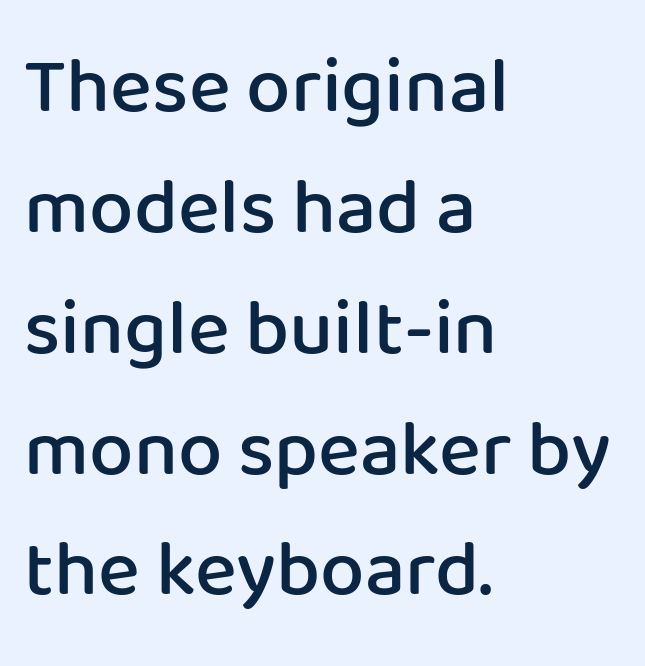
{"serif": "no", "italic": "no", "bold": "semi", "weight": "semibold", "width": "normal", "stroke_contrast": "low", "x_height": "medium", "monospaced": "no", "underline": "no", "align": "left", "line_spacing": "normal", "line_spacing_ratio": 1.53, "letter_spacing": "normal", "letter_spacing_em": 0.0, "glyph_px": 79}
